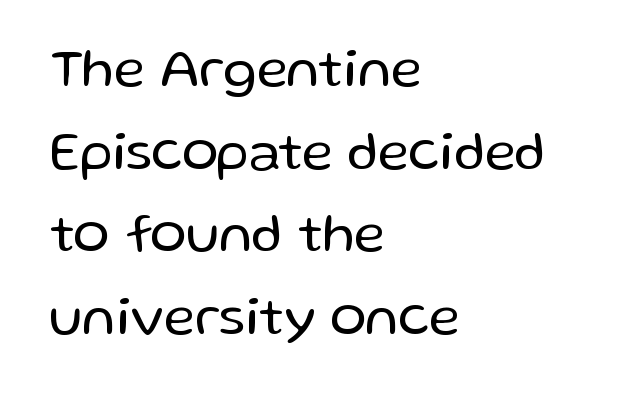
{"serif": "no", "italic": "no", "bold": "no", "weight": "regular", "width": "normal", "stroke_contrast": "low", "x_height": "medium", "monospaced": "no", "underline": "no", "align": "left", "line_spacing": "normal", "line_spacing_ratio": 1.53, "letter_spacing": "normal", "letter_spacing_em": 0.0, "glyph_px": 54}
